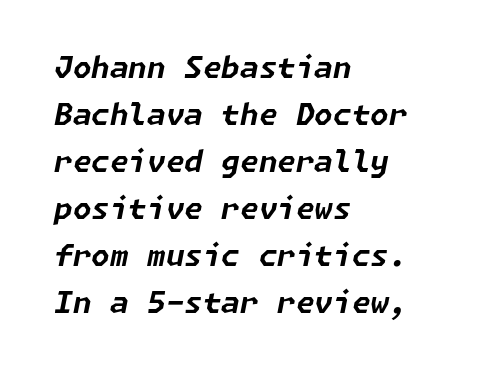
Does extra space separate the letters? No, they use regular spacing. On the weight axis this lands at bold, roughly 700. Leading matches the norm, producing a regular column. This sample uses an oblique cut, with every glyph tilted off the vertical.
